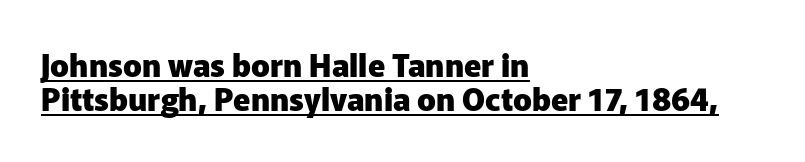
Q: Is the text bold? A: Yes.
Q: Is the text italic (slanted)? A: No, it is upright.
Q: Is the typeface a serif or a sans-serif typeface? A: Sans-serif.
Q: Is the text underlined? A: Yes.
Q: How is the paragraph aligned? A: Left-aligned.
Q: Is the spacing between letters normal or unusually wide? A: Normal.
Q: Is the spacing between lines tight, normal or loose? A: Tight.
Q: Width (condensed, normal, or wide)? A: Normal.
Q: Stroke contrast? A: Low.
Q: x-height? A: Medium.
Q: Monospaced? A: No.
